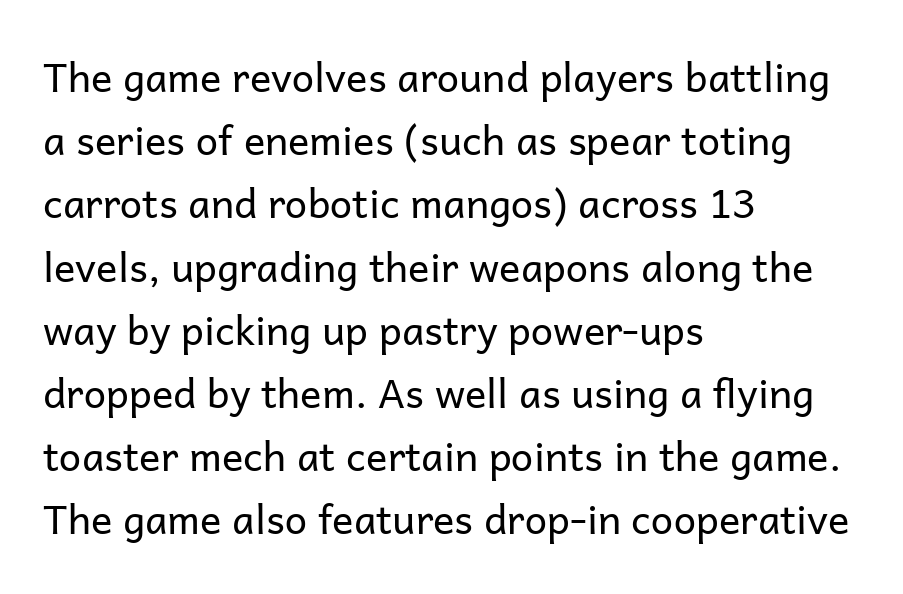
The letters advance in unequal steps, a hallmark of proportional type. Caption: multi-line text, flush left, ragged right. Posture: straight, roman, zero tilt. This block has exactly the height ordinary leading produces. Look at the bottom of the vertical strokes: they stop flat, with no serifs. A bare baseline throughout the passage.
